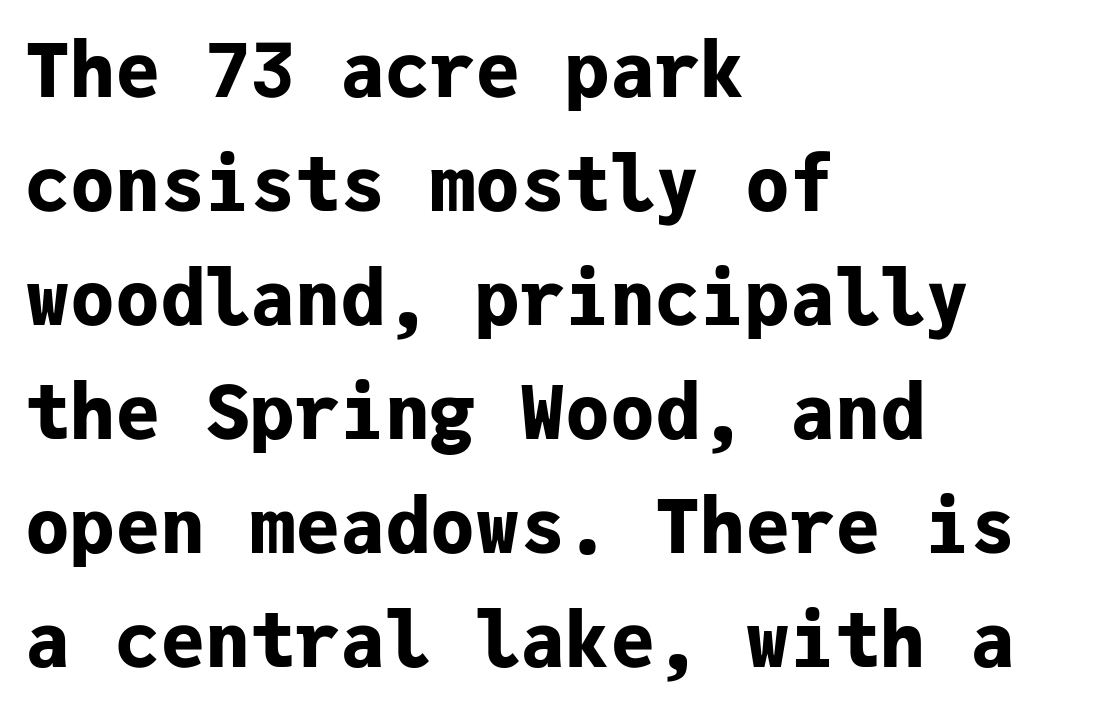
{"serif": "no", "italic": "no", "bold": "yes", "weight": "bold", "width": "normal", "stroke_contrast": "low", "x_height": "medium", "monospaced": "yes", "underline": "no", "align": "left", "line_spacing": "normal", "line_spacing_ratio": 1.52, "letter_spacing": "normal", "letter_spacing_em": 0.0, "glyph_px": 75}
